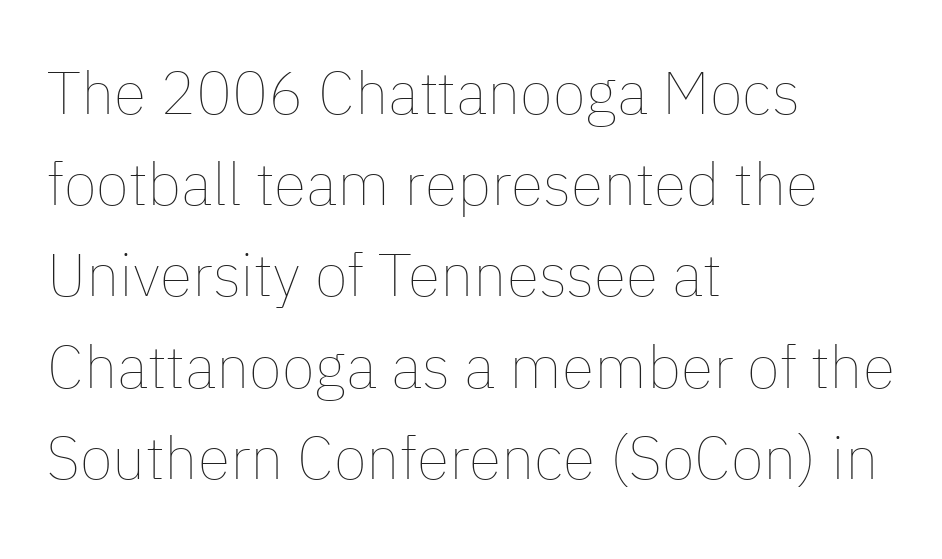
Q: Is the text bold? A: No.
Q: Is the text italic (slanted)? A: No, it is upright.
Q: Is the text underlined? A: No.
Q: How is the paragraph aligned? A: Left-aligned.
Q: Is the spacing between letters normal or unusually wide? A: Normal.
Q: Is the spacing between lines tight, normal or loose? A: Normal.
Q: Width (condensed, normal, or wide)? A: Normal.
Q: Stroke contrast? A: Low.
Q: x-height? A: Medium.
Q: Monospaced? A: No.
